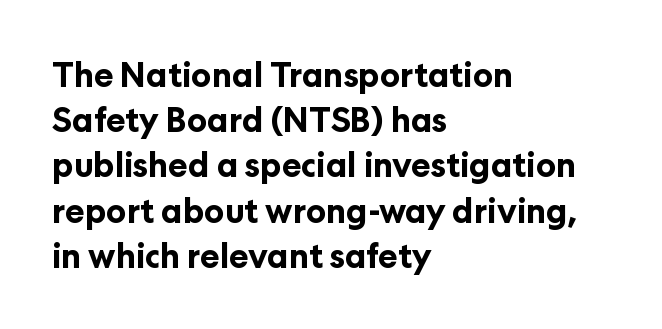
The image shows 33 px bold sans-serif type, upright; set left-aligned, normal line spacing (1.37x), normal letter spacing, not underlined; low stroke contrast and a medium x-height.
